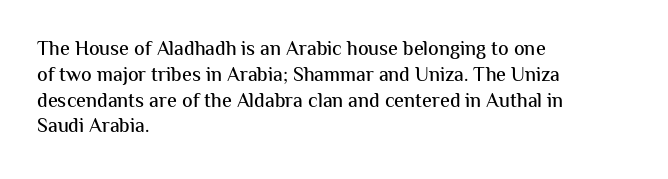
The image shows 20 px text type, upright; set left-aligned, normal line spacing (1.29x), normal letter spacing, not underlined.
